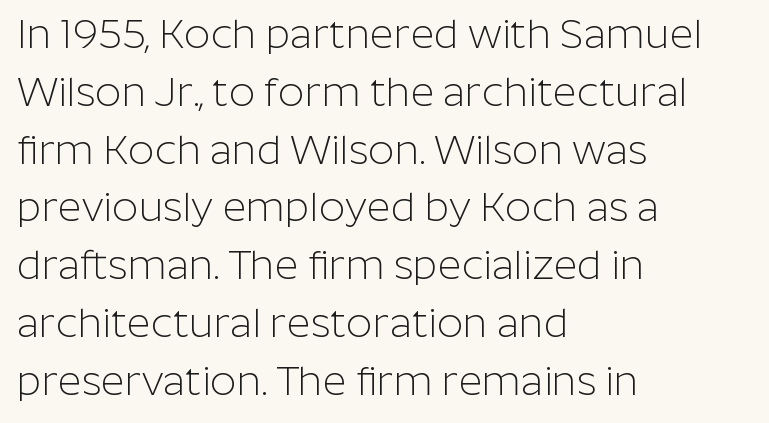
Q: Is the text bold? A: No.
Q: Is the text italic (slanted)? A: No, it is upright.
Q: Is the typeface a serif or a sans-serif typeface? A: Sans-serif.
Q: Is the text underlined? A: No.
Q: How is the paragraph aligned? A: Left-aligned.
Q: Is the spacing between letters normal or unusually wide? A: Normal.
Q: Is the spacing between lines tight, normal or loose? A: Normal.
Q: Width (condensed, normal, or wide)? A: Normal.
Q: Stroke contrast? A: Low.
Q: x-height? A: Medium.
Q: Monospaced? A: No.
